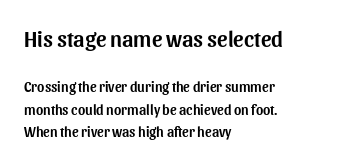
The image shows 22 px text type, upright; set left-aligned, normal line spacing (1.61x), normal letter spacing, not underlined; the first (top) block is 1.57x larger.
